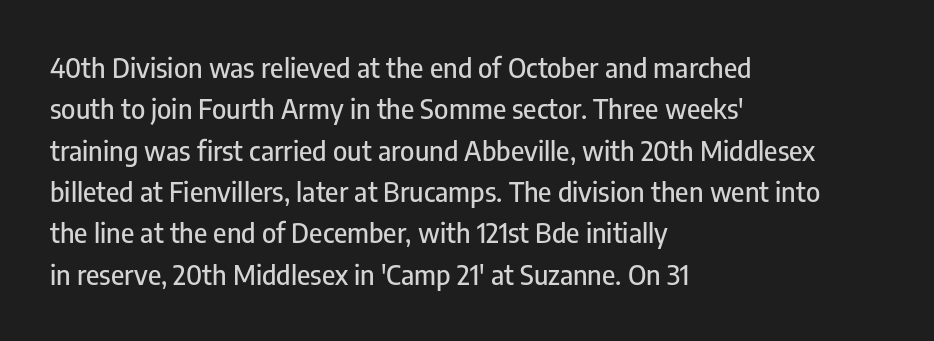
{"italic": "no", "underline": "no", "align": "left", "line_spacing": "normal", "line_spacing_ratio": 1.53, "letter_spacing": "normal", "letter_spacing_em": 0.0, "glyph_px": 27}
